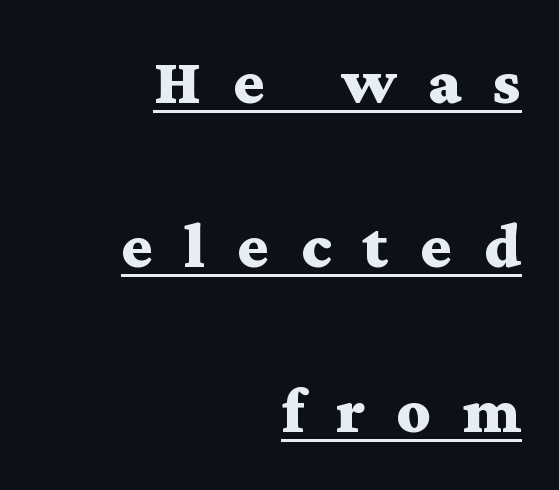
Q: Is the text bold? A: Yes.
Q: Is the text italic (slanted)? A: No, it is upright.
Q: Is the typeface a serif or a sans-serif typeface? A: Serif.
Q: Is the text underlined? A: Yes.
Q: How is the paragraph aligned? A: Right-aligned.
Q: Is the spacing between letters normal or unusually wide? A: Unusually wide.
Q: Is the spacing between lines tight, normal or loose? A: Loose.
Q: Width (condensed, normal, or wide)? A: Wide.
Q: Stroke contrast? A: Medium.
Q: x-height? A: Medium.
Q: Monospaced? A: No.
